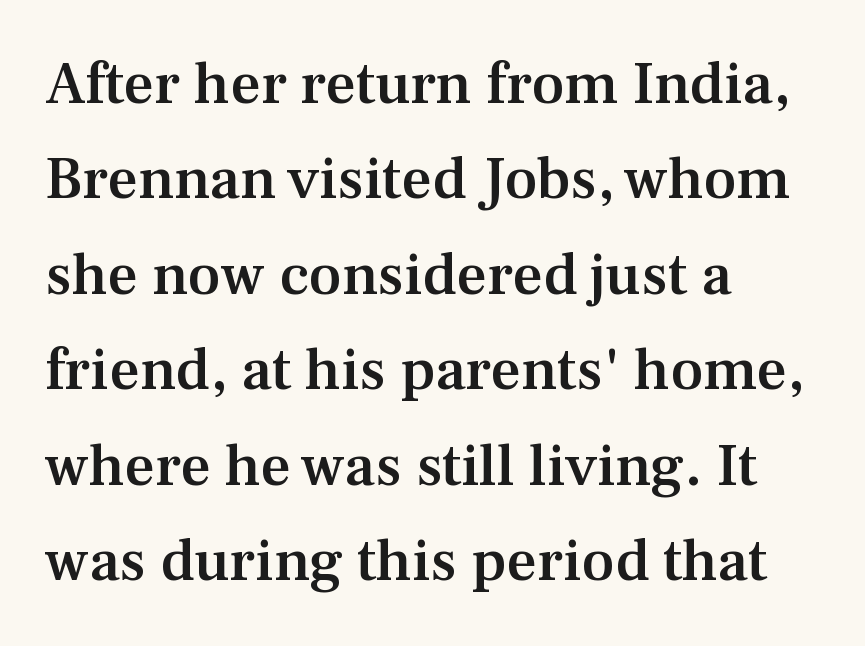
The image shows 60 px semibold serif type, upright; set left-aligned, normal line spacing (1.59x), normal letter spacing, not underlined; medium stroke contrast and a medium x-height.
